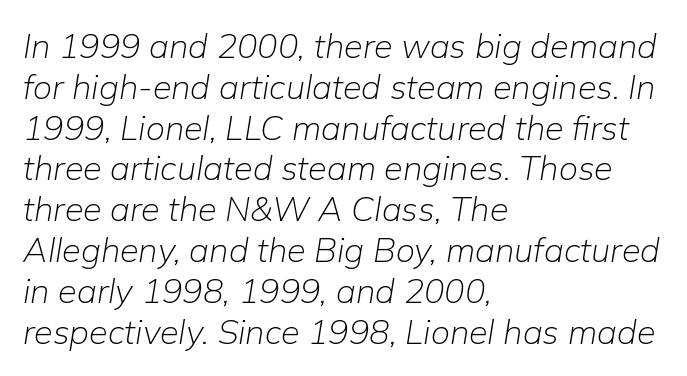
Q: Is the text bold? A: No.
Q: Is the text italic (slanted)? A: Yes, it leans right by about 9 degrees.
Q: Is the text underlined? A: No.
Q: How is the paragraph aligned? A: Left-aligned.
Q: Is the spacing between letters normal or unusually wide? A: Normal.
Q: Width (condensed, normal, or wide)? A: Normal.
Q: Stroke contrast? A: Low.
Q: x-height? A: Medium.
Q: Monospaced? A: No.
